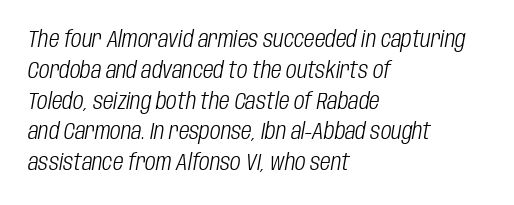
Q: Is the text bold? A: No.
Q: Is the text italic (slanted)? A: Yes, it leans right by about 10 degrees.
Q: Is the text underlined? A: No.
Q: How is the paragraph aligned? A: Left-aligned.
Q: Is the spacing between letters normal or unusually wide? A: Normal.
Q: Is the spacing between lines tight, normal or loose? A: Normal.
